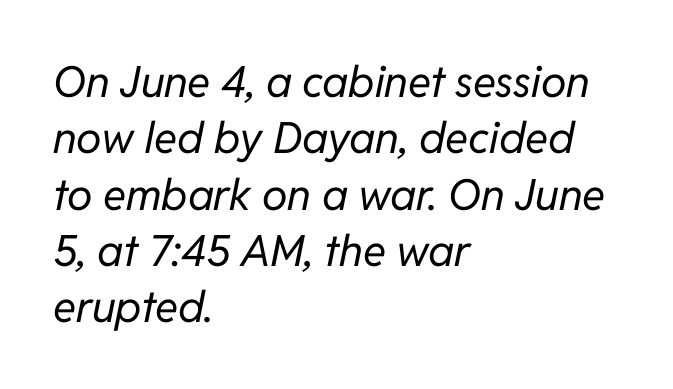
Leftover space on each line is placed entirely after the last word. Plain, unruled lines of type. What stands out about the letter spacing? Nothing — it is the standard amount. These lines were composed using italics.
